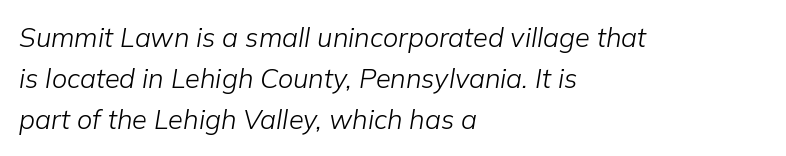
The area under the type is left untouched. Heft: none added — not bold. Interline gaps are of average width in this sample. The letters are slanted; this is an italic face. The horizontal fit of the characters is conventional and even.
